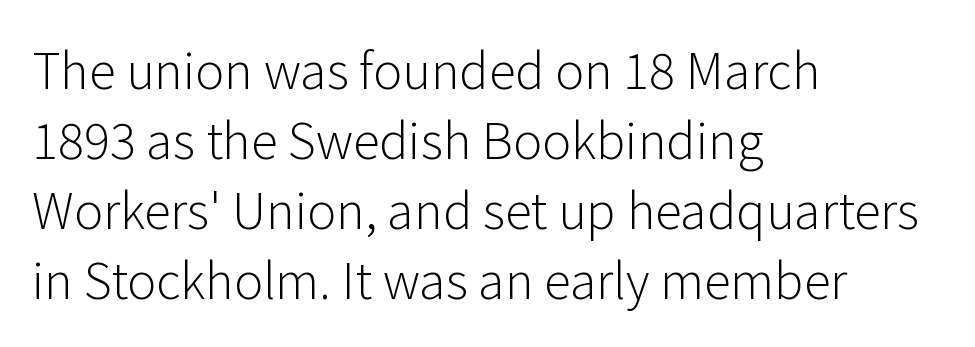
The space between consecutive lines is moderate. Default kerning and tracking; the words read as compact shapes. Is this a fixed-width face? No — the glyphs have proportional, varying widths. The paragraph shown leans on its left margin. The weight tops out at a normal text grade. Words float on clear page, feet unadorned.
